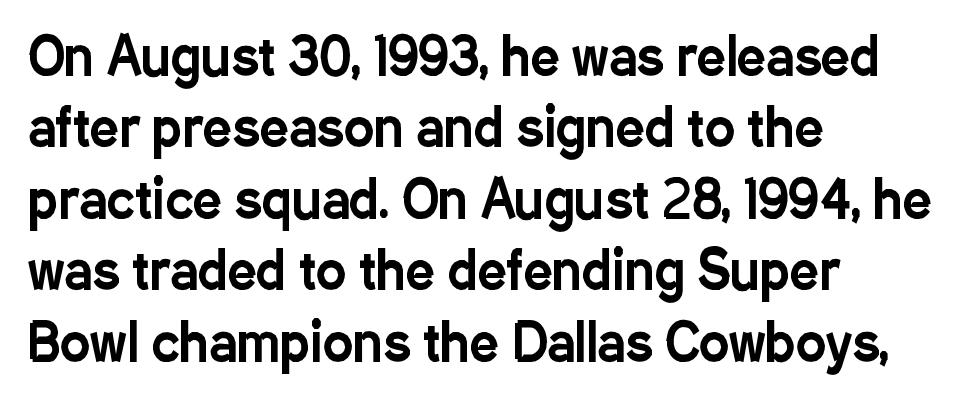
The image shows 51 px condensed sans-serif type, upright; set left-aligned, normal line spacing (1.4x), normal letter spacing, not underlined; low stroke contrast and a medium x-height.
